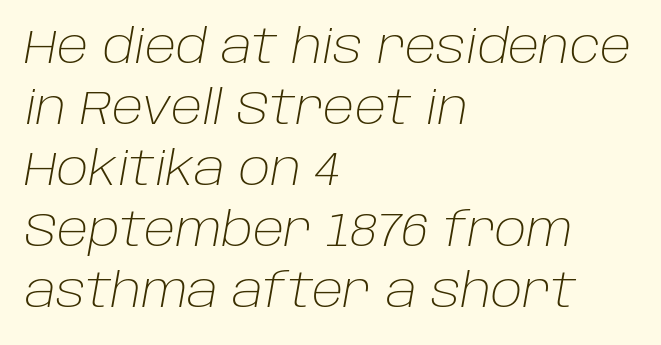
{"italic": "yes", "lean": "right", "slant_degrees": 10, "bold": "no", "weight": "light", "width": "normal", "stroke_contrast": "low", "x_height": "large", "monospaced": "no", "underline": "no", "align": "left", "line_spacing": "normal", "line_spacing_ratio": 1.3, "letter_spacing": "normal", "letter_spacing_em": 0.0, "glyph_px": 47}
